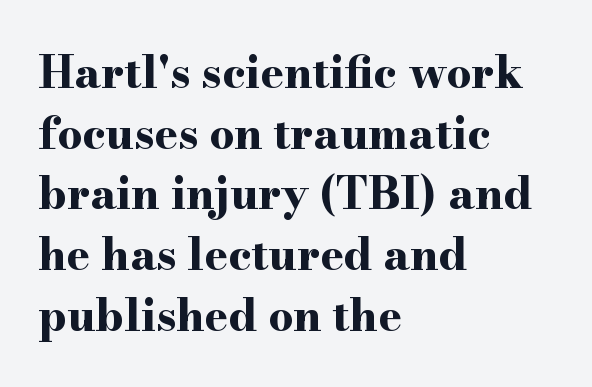
Plenty of ink on the page — the face is bold. Check under the words: just untouched page. The line texture is even and compact thanks to regular tracking. Does the type have serifs? Yes, each stem ends in a small foot. Is there any slant? The stems are plumb.
